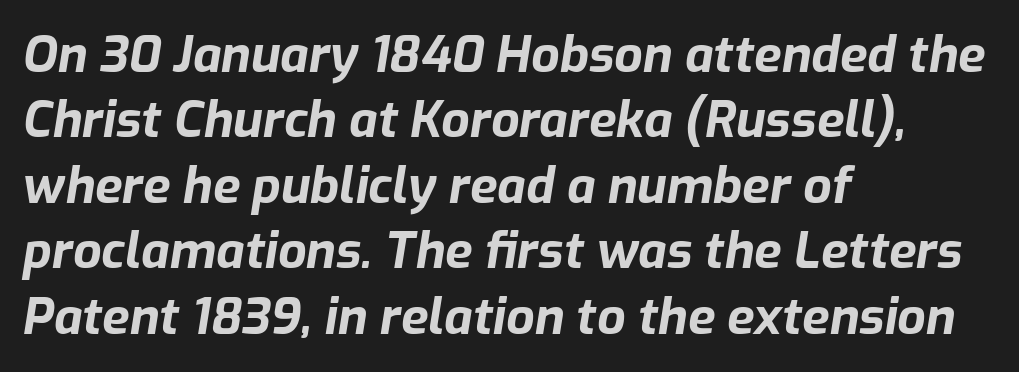
The image shows 50 px bold type, italic (leaning right); set left-aligned, normal line spacing (1.31x), normal letter spacing, not underlined; low stroke contrast and a medium x-height.
